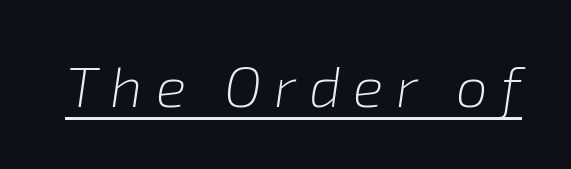
The letterforms stand isolated, each surrounded by extra space. Is this a fixed-width face? No — the glyphs have proportional, varying widths. Tall strokes in this sample are angled rather than plumb. The typeface has the unassuming heft of standard copy or less.
